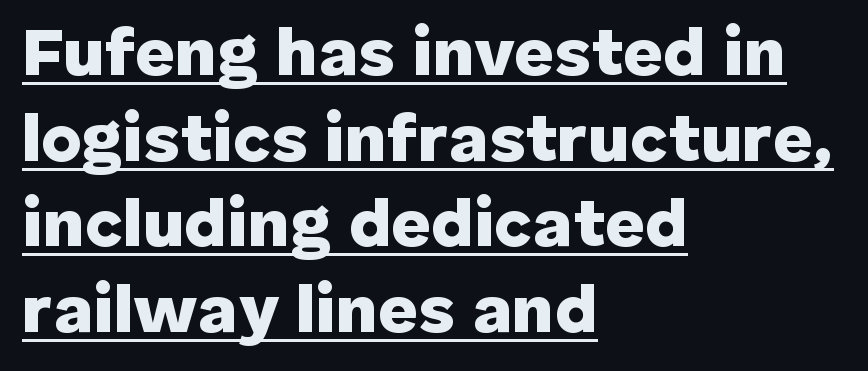
The image shows 69 px heavy sans-serif type, upright; set left-aligned, line spacing 1.24x, normal letter spacing, underlined; low stroke contrast and a medium x-height.
